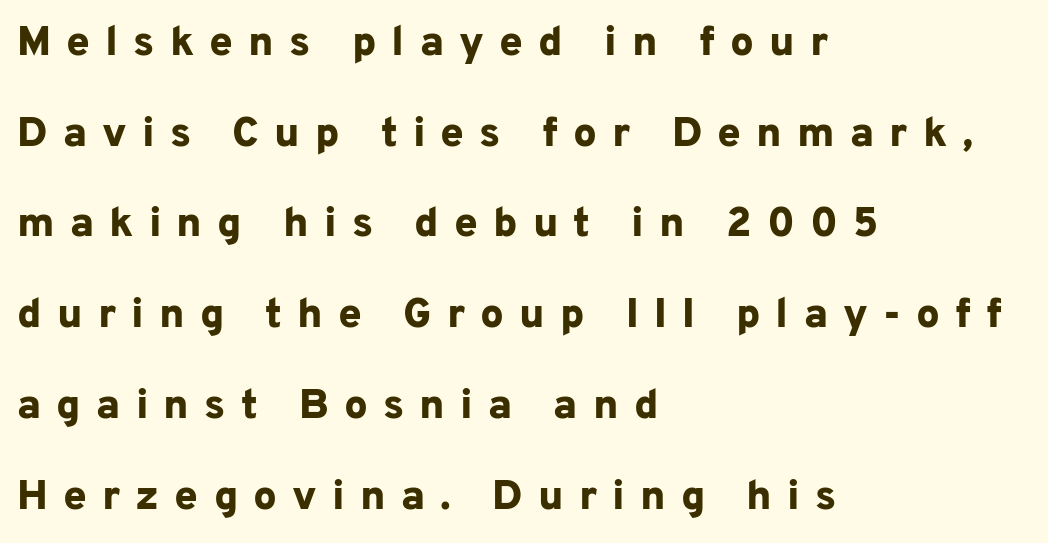
Bare-footed words on every line. This is the regular roman posture of the typeface. Inter-character spacing is expanded well beyond the font's built-in metrics. Strong, thick strokes mark this as bold type. The typesetter chose a ragged-right arrangement here.
